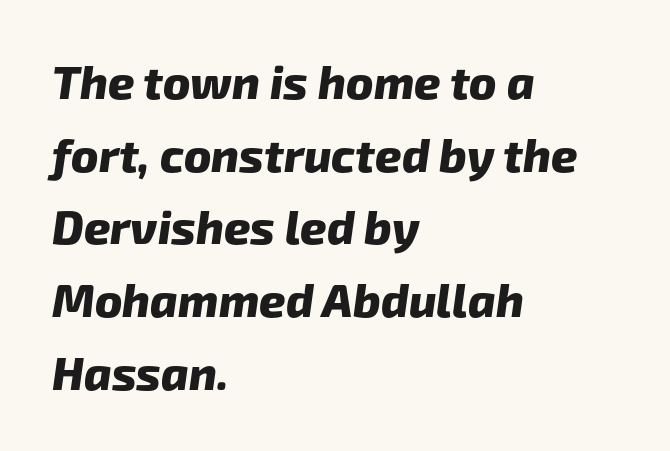
The image shows 46 px heavy sans-serif type; set left-aligned, normal line spacing (1.58x), normal letter spacing, not underlined; low stroke contrast and a medium x-height.
